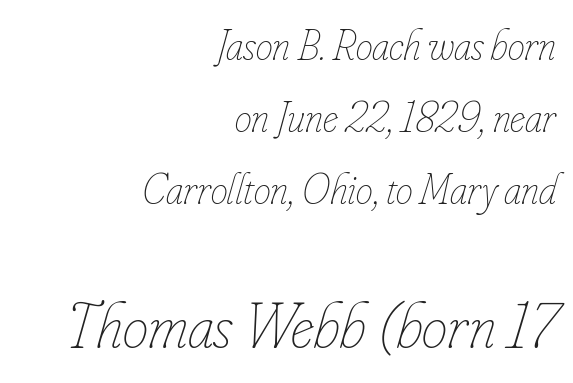
The image shows 65 px thin, condensed type, italic (leaning right); set right-aligned, normal line spacing (1.67x), normal letter spacing, not underlined; the second (bottom) block is 1.51x larger; low stroke contrast and a small x-height.
